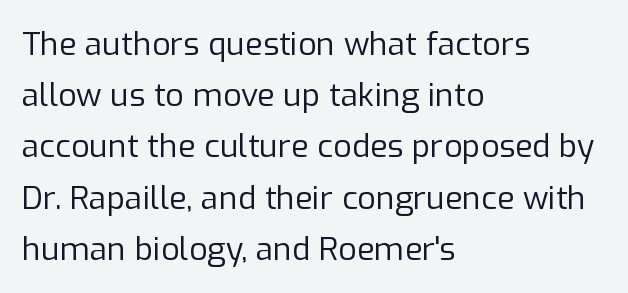
Reading down the column, the eye jumps a familiar distance to each next line. A student would call this left alignment; a typographer would say flush left, rag right. Are there feet on the stems? There aren't — it's a sans. Is this a fixed-width face? No — the glyphs have proportional, varying widths. Vertical stems look standard width or narrower in stroke.
